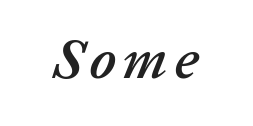
Q: Is the text italic (slanted)? A: Yes, it leans right by about 20 degrees.
Q: Is the text underlined? A: No.
Q: Width (condensed, normal, or wide)? A: Normal.
Q: Stroke contrast? A: Low.
Q: x-height? A: Medium.
Q: Monospaced? A: No.
